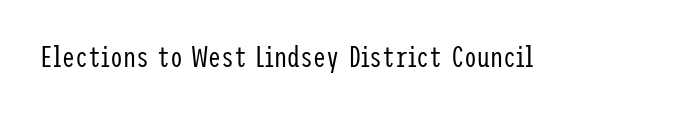
Q: Is the text bold? A: No.
Q: Is the text italic (slanted)? A: No, it is upright.
Q: Is the typeface a serif or a sans-serif typeface? A: Sans-serif.
Q: Is the text underlined? A: No.
Q: Is the spacing between letters normal or unusually wide? A: Normal.
Q: Width (condensed, normal, or wide)? A: Condensed.
Q: Stroke contrast? A: Low.
Q: x-height? A: Medium.
